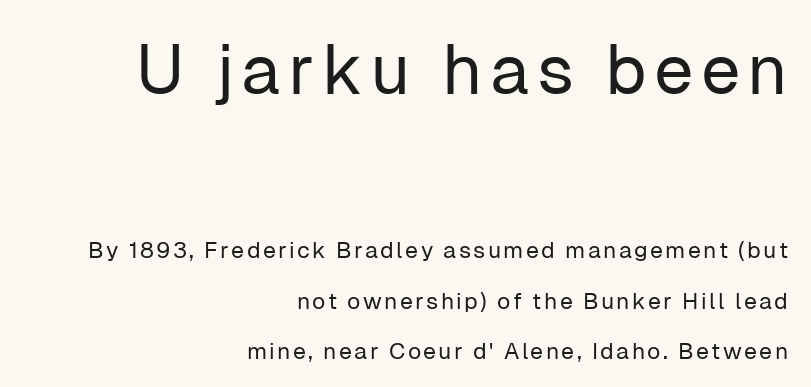
What kind of face is this? One without serifs — a sans. Do the characters align in a grid? No, the font is proportional. A quiet, ordinary-to-light weight characterises the typeface. Tall strokes in this sample are plumb rather than angled. Honestly, there is no underline to notice here at all. The space between consecutive lines is lavish.
